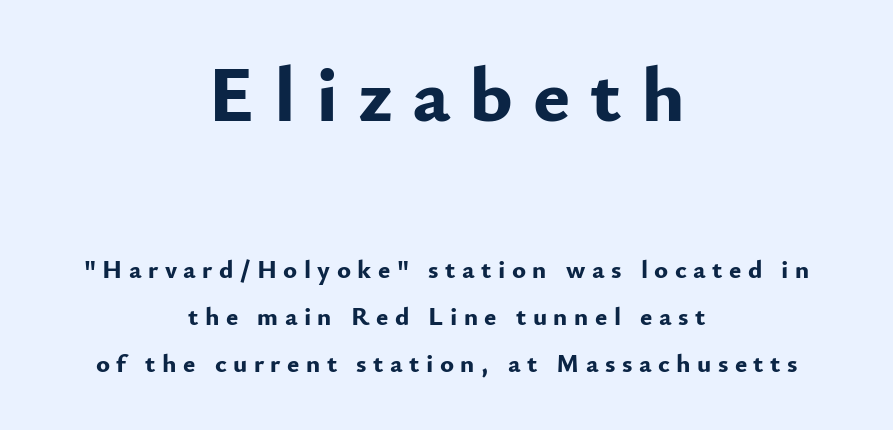
Q: Is the text bold? A: Yes.
Q: Is the text italic (slanted)? A: No, it is upright.
Q: Is the typeface a serif or a sans-serif typeface? A: Sans-serif.
Q: Is the text underlined? A: No.
Q: How is the paragraph aligned? A: Centered.
Q: Is the spacing between letters normal or unusually wide? A: Unusually wide.
Q: Which block of text is set in a larger size, the first (top) or the second (bottom)? A: The first (top) one.
Q: Width (condensed, normal, or wide)? A: Normal.
Q: Stroke contrast? A: Low.
Q: x-height? A: Small.
Q: Monospaced? A: No.
